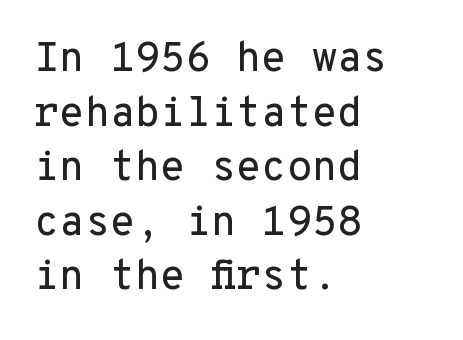
{"serif": "no", "italic": "no", "width": "normal", "stroke_contrast": "low", "x_height": "medium", "monospaced": "yes", "underline": "no", "align": "left", "line_spacing": "normal", "line_spacing_ratio": 1.33, "letter_spacing": "normal", "letter_spacing_em": 0.0, "glyph_px": 41}
